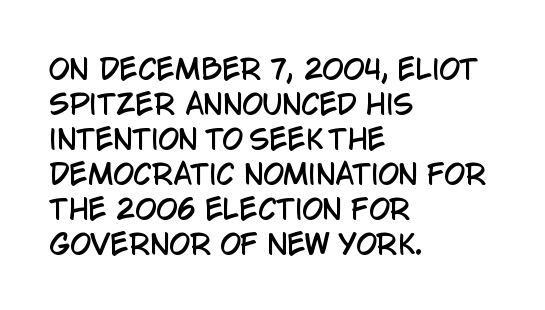
Q: Is the text italic (slanted)? A: No, it is upright.
Q: Is the text underlined? A: No.
Q: How is the paragraph aligned? A: Left-aligned.
Q: Is the spacing between letters normal or unusually wide? A: Normal.
Q: Is the spacing between lines tight, normal or loose? A: Normal.
